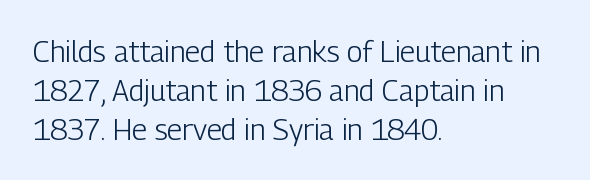
Q: Is the text bold? A: No.
Q: Is the text italic (slanted)? A: No, it is upright.
Q: Is the typeface a serif or a sans-serif typeface? A: Sans-serif.
Q: Is the text underlined? A: No.
Q: How is the paragraph aligned? A: Left-aligned.
Q: Is the spacing between letters normal or unusually wide? A: Normal.
Q: Is the spacing between lines tight, normal or loose? A: Normal.
Q: Width (condensed, normal, or wide)? A: Condensed.
Q: Stroke contrast? A: Low.
Q: x-height? A: Medium.
Q: Monospaced? A: No.
